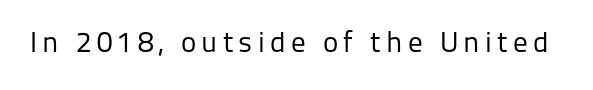
{"serif": "no", "italic": "no", "bold": "no", "weight": "regular", "width": "normal", "stroke_contrast": "low", "x_height": "medium", "monospaced": "no", "underline": "no", "glyph_px": 29}
